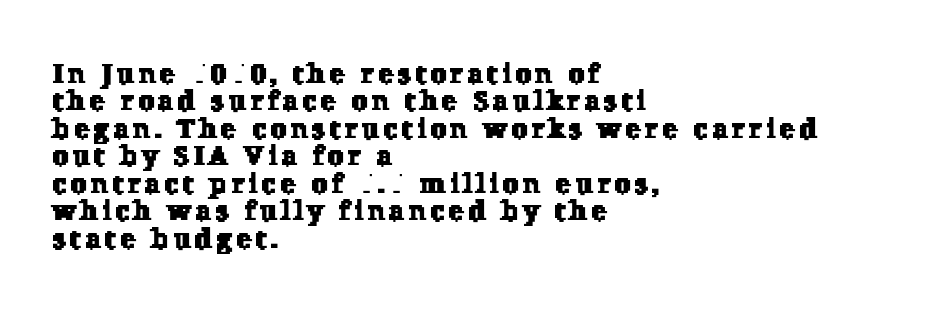
{"serif": "yes", "width": "normal", "stroke_contrast": "low", "x_height": "medium", "monospaced": "no", "underline": "no", "align": "left", "line_spacing": "tight", "line_spacing_ratio": 0.98, "glyph_px": 28}
